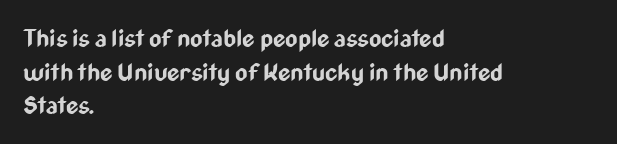
The image shows 24 px bold type, upright; set left-aligned, normal line spacing (1.4x), normal letter spacing, not underlined.
